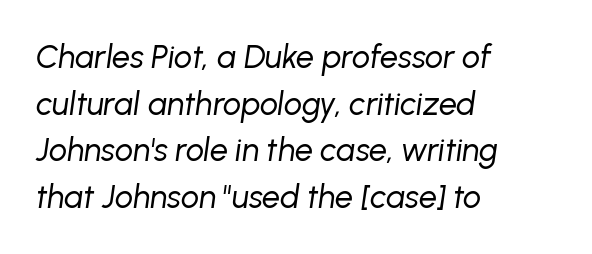
The image shows 32 px regular-weight type, italic (leaning right); set left-aligned, normal line spacing (1.46x), normal letter spacing, not underlined; low stroke contrast and a medium x-height.
